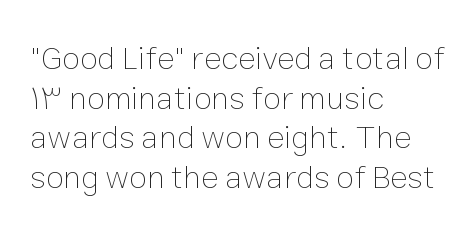
Do the letters lean? They stand straight. Notice how the passage keeps a crisp vertical edge on the left only. Looks like regular typesetting: each glyph gets only the width it needs. Heaviness? Minimal to ordinary, like unemphasized prose. Anything drawn beneath the words? Only blank space.
